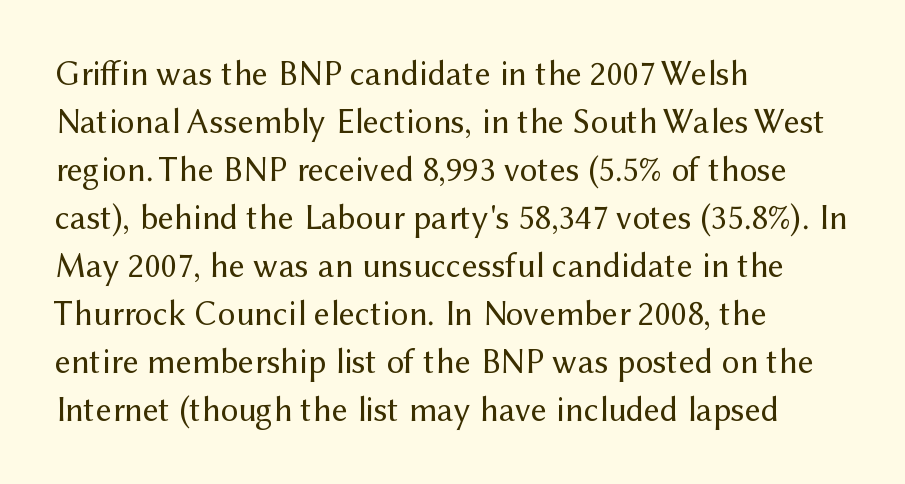
The image shows 35 px regular-weight sans-serif type, upright; set left-aligned, normal line spacing (1.37x), normal letter spacing, not underlined; medium stroke contrast and a medium x-height.
